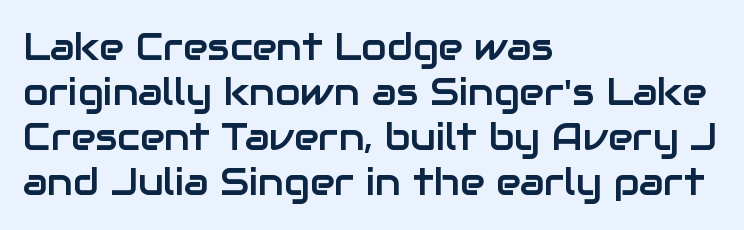
{"serif": "no", "italic": "no", "width": "normal", "stroke_contrast": "low", "x_height": "medium", "monospaced": "no", "underline": "no", "align": "left", "line_spacing_ratio": 1.22, "letter_spacing": "normal", "letter_spacing_em": 0.0, "glyph_px": 37}
